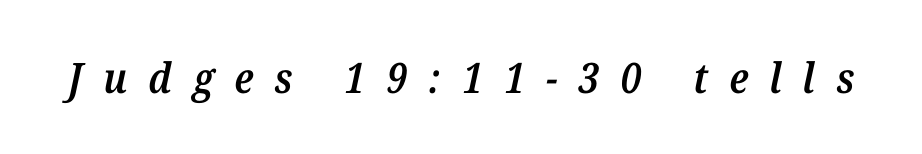
Semibold letterforms, between regular and bold. Font category for this specimen: serif. Observe the lean: these are italic letterforms. Display-style spreading of the glyphs; the letterfit is very open. The letters advance in unequal steps, a hallmark of proportional type. Unmarked baselines from the first word to the last.
